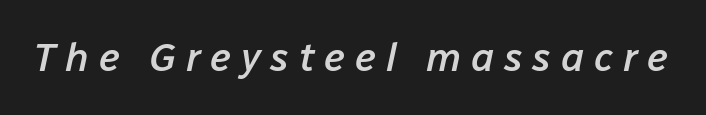
{"italic": "yes", "lean": "right", "slant_degrees": 12, "bold": "semi", "weight": "semibold", "width": "normal", "stroke_contrast": "low", "x_height": "medium", "monospaced": "no", "underline": "no", "letter_spacing": "wide", "letter_spacing_em": 0.24, "glyph_px": 40}
